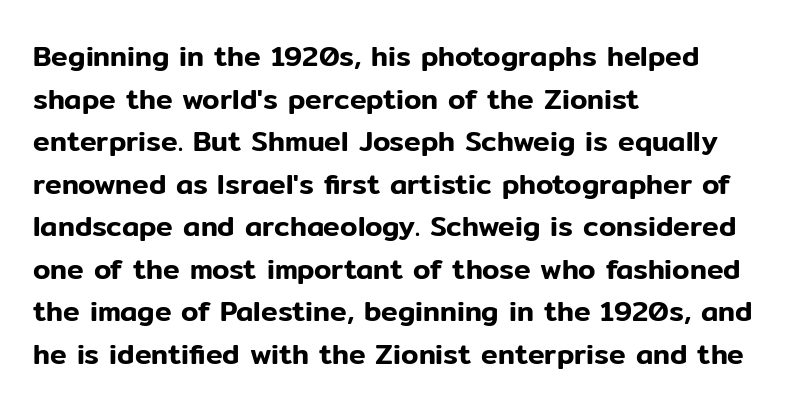
{"serif": "no", "italic": "no", "width": "normal", "stroke_contrast": "low", "x_height": "medium", "monospaced": "no", "underline": "no", "align": "left", "line_spacing": "normal", "line_spacing_ratio": 1.52, "letter_spacing": "normal", "letter_spacing_em": 0.0, "glyph_px": 28}
